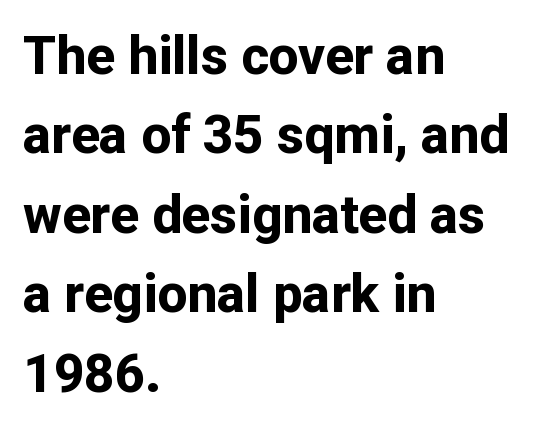
Q: Is the text bold? A: Yes.
Q: Is the text italic (slanted)? A: No, it is upright.
Q: Is the typeface a serif or a sans-serif typeface? A: Sans-serif.
Q: Is the text underlined? A: No.
Q: How is the paragraph aligned? A: Left-aligned.
Q: Is the spacing between letters normal or unusually wide? A: Normal.
Q: Is the spacing between lines tight, normal or loose? A: Normal.
Q: Width (condensed, normal, or wide)? A: Normal.
Q: Stroke contrast? A: Low.
Q: x-height? A: Medium.
Q: Monospaced? A: No.
